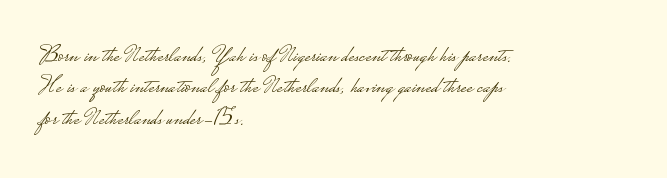
{"bold": "no", "underline": "no", "align": "left", "line_spacing": "normal", "line_spacing_ratio": 1.31, "letter_spacing": "normal", "letter_spacing_em": 0.0, "glyph_px": 24}
